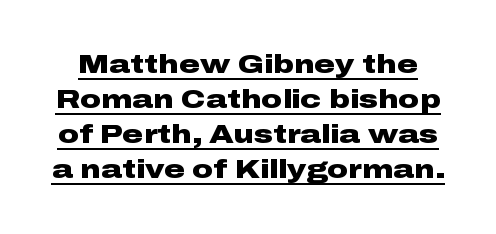
Q: Is the text bold? A: Yes.
Q: Is the text italic (slanted)? A: No, it is upright.
Q: Is the text underlined? A: Yes.
Q: Is the spacing between letters normal or unusually wide? A: Normal.
Q: Is the spacing between lines tight, normal or loose? A: Normal.
